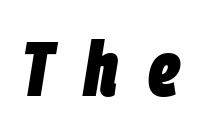
Observe the wide spacing: letters keep a clear distance from each other. Each glyph is drawn with heavy, bold strokes. Type without underlining. These lines are rendered in a variable-pitch font. The typography opts for an oblique posture over an upright one.
